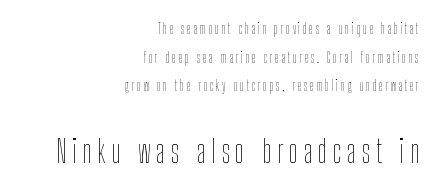
Leftover space on each line is placed entirely before the opening word. Which chunk is bigger? The second one — the bottom block dwarfs the top. Whoever set this chose breathing room over compactness in the vertical rhythm. Vertical stems look standard width or narrower in stroke.
